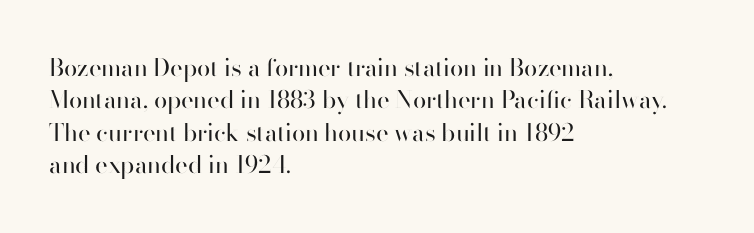
The typesetter chose a ragged-right arrangement here. In terms of letterspacing, this is plain default setting. Descenders hang freely into open space. A typesetter would call this leading conventional body-copy spacing. Stems and bowls with no extra thickness — not bold.
